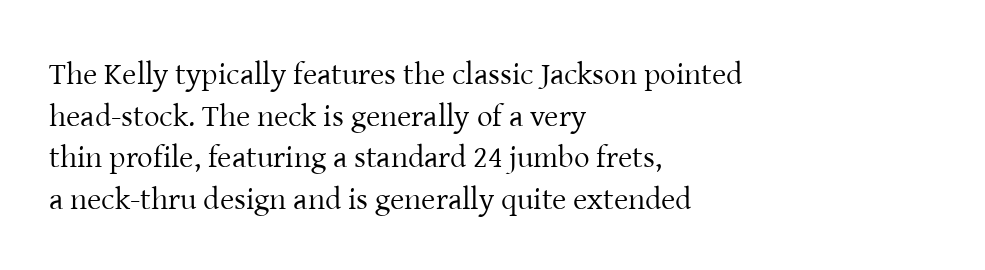
The image shows 31 px regular-weight serif type, upright; set left-aligned, normal line spacing (1.34x), normal letter spacing, not underlined; low stroke contrast and a medium x-height.
